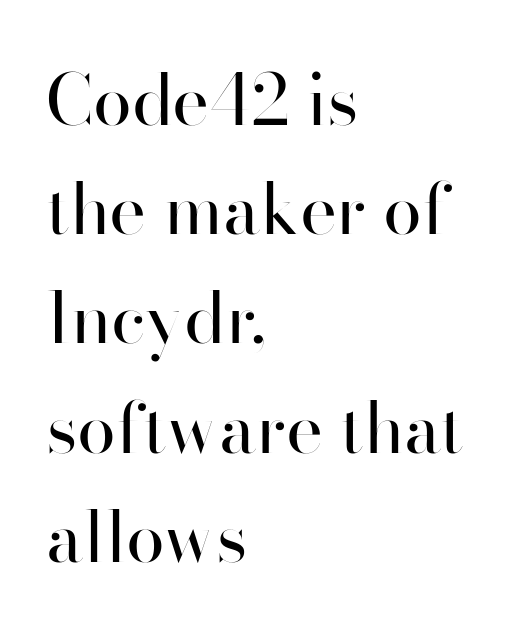
Q: Is the text bold? A: No.
Q: Is the text italic (slanted)? A: No, it is upright.
Q: Is the typeface a serif or a sans-serif typeface? A: Sans-serif.
Q: Is the text underlined? A: No.
Q: How is the paragraph aligned? A: Left-aligned.
Q: Is the spacing between letters normal or unusually wide? A: Normal.
Q: Is the spacing between lines tight, normal or loose? A: Normal.
Q: Width (condensed, normal, or wide)? A: Normal.
Q: Stroke contrast? A: High.
Q: x-height? A: Small.
Q: Monospaced? A: No.
